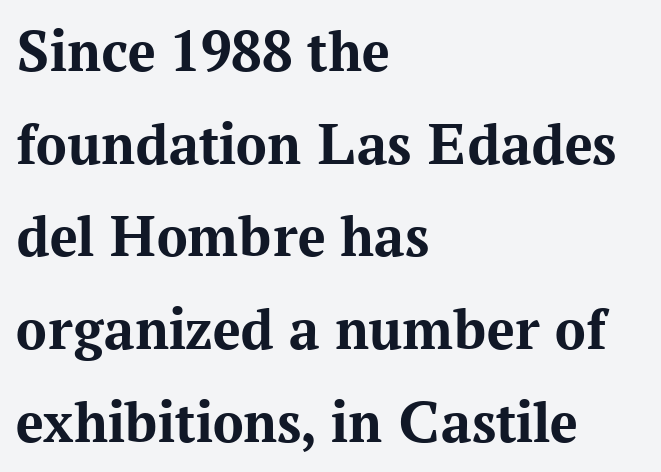
Each letter keeps its own natural width here, so spacing adapts to shape. Serif or sans? Serif — the stroke terminals have little feet. Caption: bold face, heavy strokes. The lines sit at an ordinary, default distance from one another. There is no visible air inserted between adjacent glyphs.
